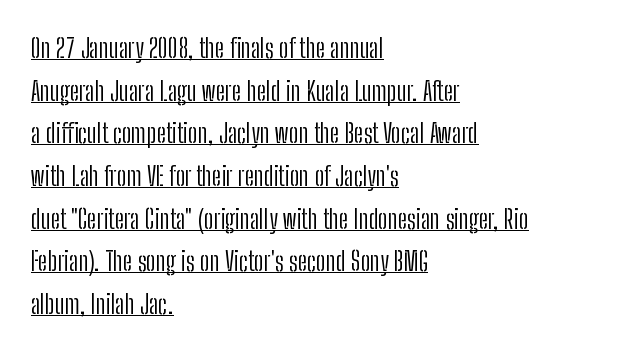
No italicization has been applied; the sample stays upright. The lines in this sample share a left origin and differ only in where they stop. This is not heavy type; no bold has been used. A rule runs beneath these lines of type.
